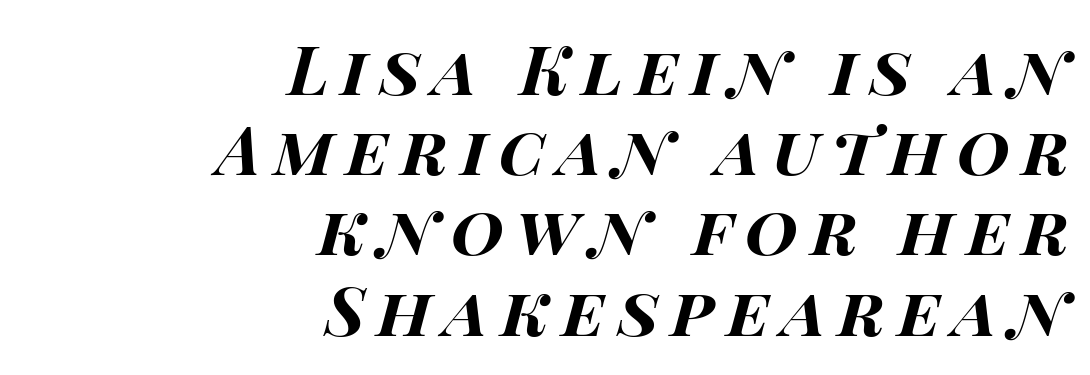
Q: Is the text bold? A: Yes.
Q: Is the text italic (slanted)? A: Yes, it leans right by about 14 degrees.
Q: Is the text underlined? A: No.
Q: How is the paragraph aligned? A: Right-aligned.
Q: Width (condensed, normal, or wide)? A: Wide.
Q: Stroke contrast? A: High.
Q: x-height? A: Large.
Q: Monospaced? A: No.
